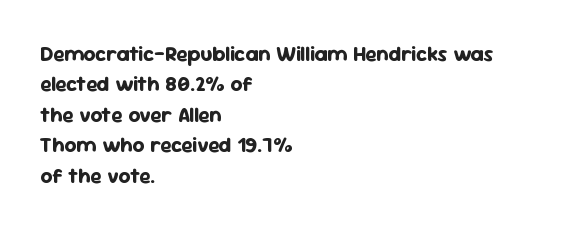
{"italic": "no", "bold": "yes", "underline": "no", "align": "left", "line_spacing": "normal", "line_spacing_ratio": 1.45, "letter_spacing": "normal", "letter_spacing_em": 0.0, "glyph_px": 21}
